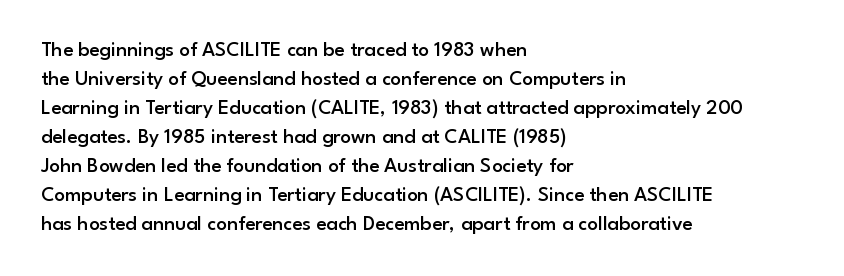
{"italic": "no", "bold": "semi", "underline": "no", "align": "left", "line_spacing": "normal", "line_spacing_ratio": 1.38, "letter_spacing": "normal", "letter_spacing_em": 0.0, "glyph_px": 21}
